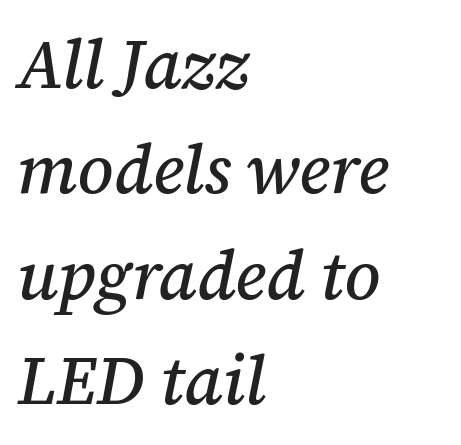
{"serif": "yes", "italic": "yes", "lean": "right", "slant_degrees": 12, "width": "normal", "stroke_contrast": "medium", "x_height": "medium", "monospaced": "no", "underline": "no", "align": "left", "line_spacing": "normal", "line_spacing_ratio": 1.55, "letter_spacing": "normal", "letter_spacing_em": 0.0, "glyph_px": 68}
